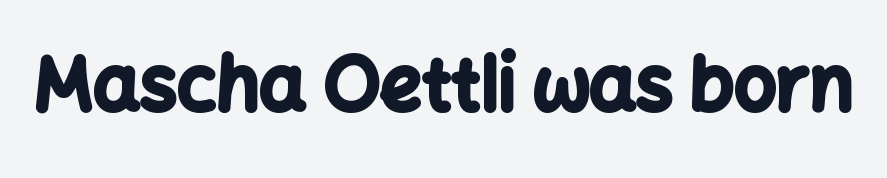
Each letter keeps its own natural width here, so spacing adapts to shape. The font's upright variant was chosen for this text. Grotesque or geometric, the face here clearly has no serifs. The font is running at its bold setting. Honestly, the letter spacing is just normal — you wouldn't notice it.
